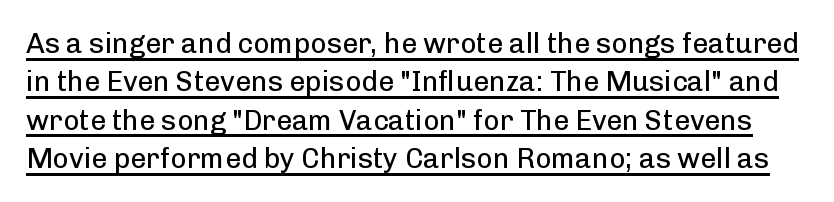
The rendering keeps characters at their native spacing. What decoration does the sample have? An underline. The lettering holds an erect, upright posture throughout. Typographically, this falls in the sans-serif category. You could not count columns in this text — the font is proportionally spaced. The line-height multiplier appears to be the usual default.
